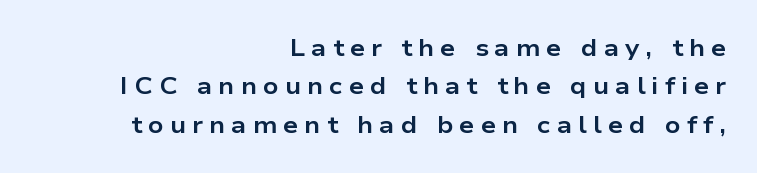
The image shows 24 px bold type, upright; set right-aligned, normal line spacing (1.6x), unusually wide letter spacing (+0.25 em), not underlined.
